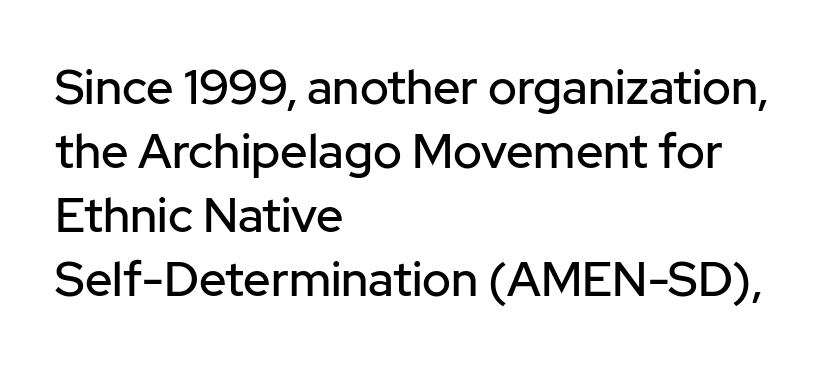
Q: Is the text italic (slanted)? A: No, it is upright.
Q: Is the typeface a serif or a sans-serif typeface? A: Sans-serif.
Q: Is the text underlined? A: No.
Q: How is the paragraph aligned? A: Left-aligned.
Q: Is the spacing between letters normal or unusually wide? A: Normal.
Q: Is the spacing between lines tight, normal or loose? A: Normal.
Q: Width (condensed, normal, or wide)? A: Normal.
Q: Stroke contrast? A: Low.
Q: x-height? A: Medium.
Q: Monospaced? A: No.
